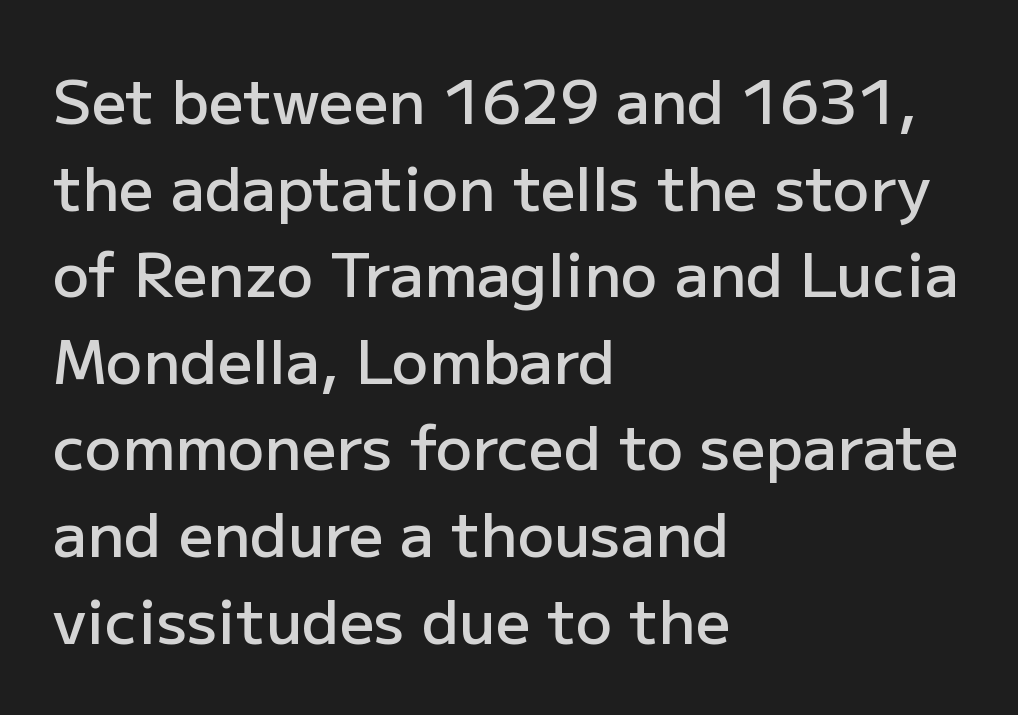
Q: Is the text bold? A: Semi-bold.
Q: Is the text italic (slanted)? A: No, it is upright.
Q: Is the typeface a serif or a sans-serif typeface? A: Sans-serif.
Q: Is the text underlined? A: No.
Q: How is the paragraph aligned? A: Left-aligned.
Q: Is the spacing between letters normal or unusually wide? A: Normal.
Q: Is the spacing between lines tight, normal or loose? A: Normal.
Q: Width (condensed, normal, or wide)? A: Normal.
Q: Stroke contrast? A: Low.
Q: x-height? A: Medium.
Q: Monospaced? A: No.
